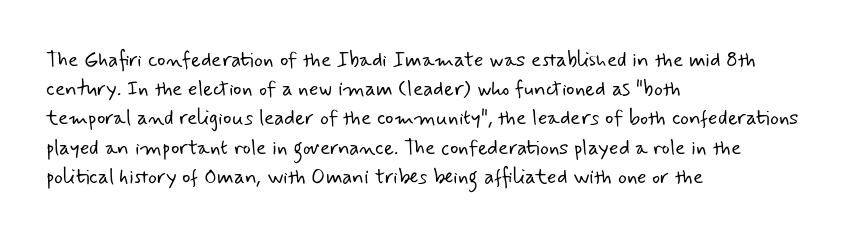
Students, note that the glyphs here touch the page at normal intervals. Horizontal bands of white between lines are of average thickness. Unbolded letterforms with no extra heft. The area under the type is left untouched. Typeset ragged right — the left edge is the straight one.
